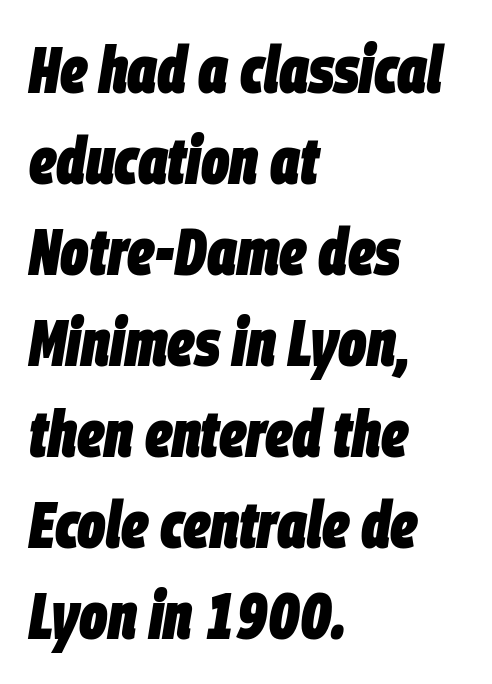
Q: Is the text bold? A: Yes.
Q: Is the text italic (slanted)? A: Yes, it leans right by about 9 degrees.
Q: Is the text underlined? A: No.
Q: How is the paragraph aligned? A: Left-aligned.
Q: Is the spacing between letters normal or unusually wide? A: Normal.
Q: Is the spacing between lines tight, normal or loose? A: Normal.
Q: Width (condensed, normal, or wide)? A: Condensed.
Q: Stroke contrast? A: Low.
Q: x-height? A: Large.
Q: Monospaced? A: No.
